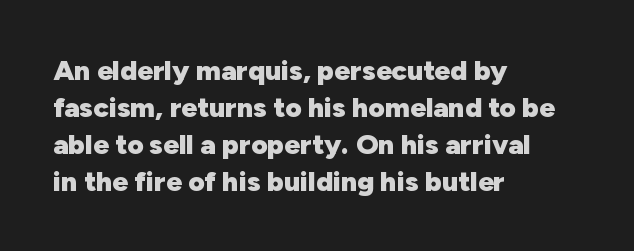
{"serif": "no", "italic": "no", "bold": "yes", "weight": "heavy", "width": "normal", "stroke_contrast": "low", "x_height": "medium", "monospaced": "no", "underline": "no", "align": "left", "line_spacing": "normal", "line_spacing_ratio": 1.32, "letter_spacing": "normal", "letter_spacing_em": 0.0, "glyph_px": 28}
